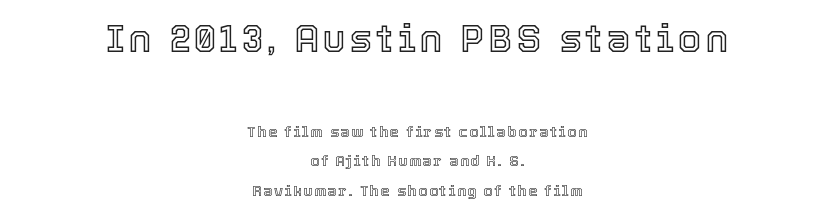
The image shows 38 px text type, upright; set centered, loose line spacing (1.98x), not underlined; the first (top) block is 2.53x larger; a medium x-height.
